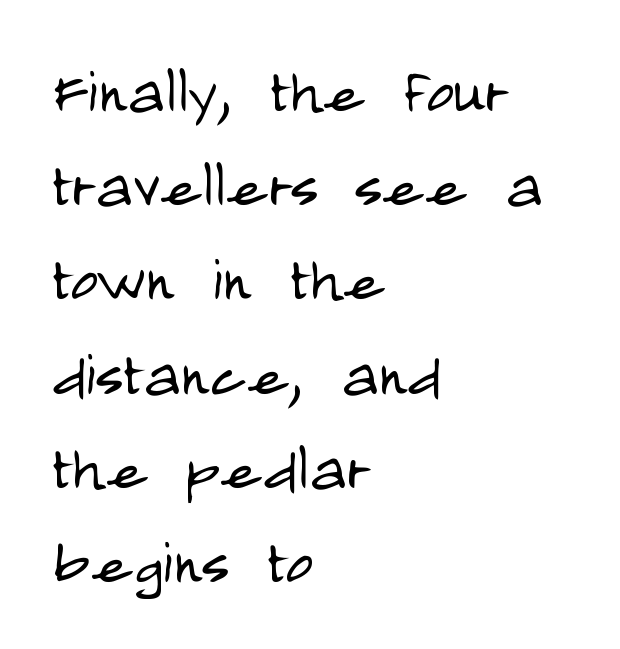
{"serif": "no", "italic": "no", "bold": "no", "weight": "light", "width": "condensed", "stroke_contrast": "low", "x_height": "large", "monospaced": "no", "underline": "no", "align": "left", "line_spacing_ratio": 1.24, "letter_spacing": "normal", "letter_spacing_em": 0.0, "glyph_px": 76}
